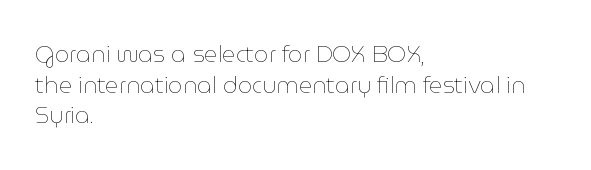
{"italic": "no", "bold": "no", "underline": "no", "align": "left", "line_spacing": "normal", "line_spacing_ratio": 1.33, "letter_spacing": "normal", "letter_spacing_em": 0.0, "glyph_px": 23}
